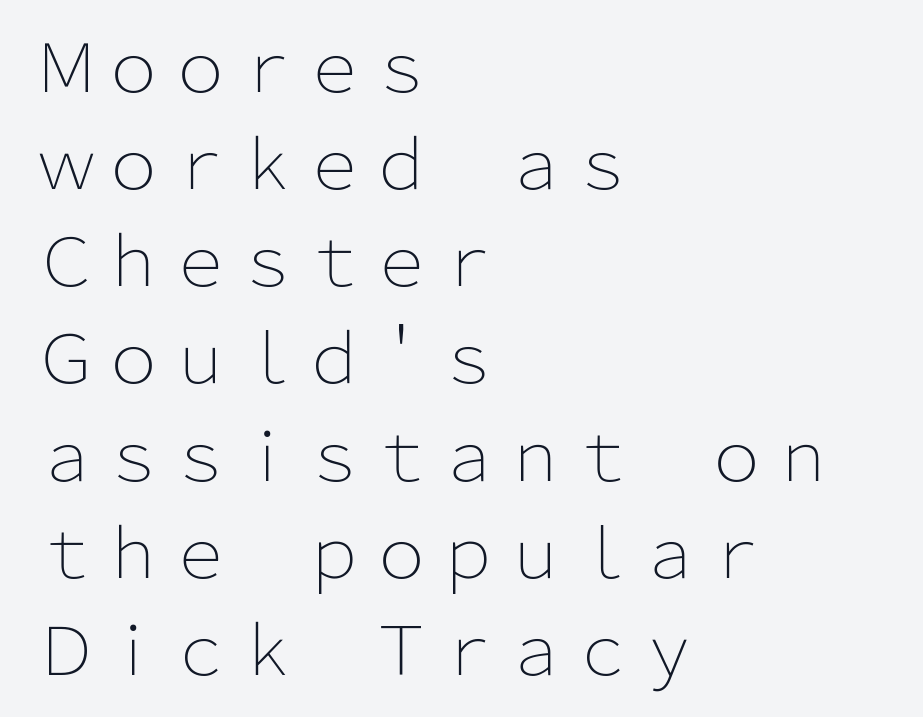
Stroke terminals: plain, sans-serif. The typesetting does not lean heavy: it is not bold. Letters rest on an invisible, unmarked baseline. The type is set solid horizontally, with unmodified tracking. Which margin do the lines hug? The left one — the right edge is uneven.
